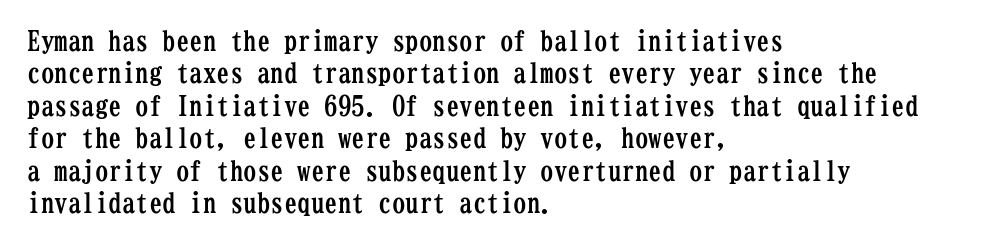
{"italic": "no", "bold": "yes", "underline": "no", "align": "left", "line_spacing_ratio": 1.2, "letter_spacing": "normal", "letter_spacing_em": 0.0, "glyph_px": 27}
